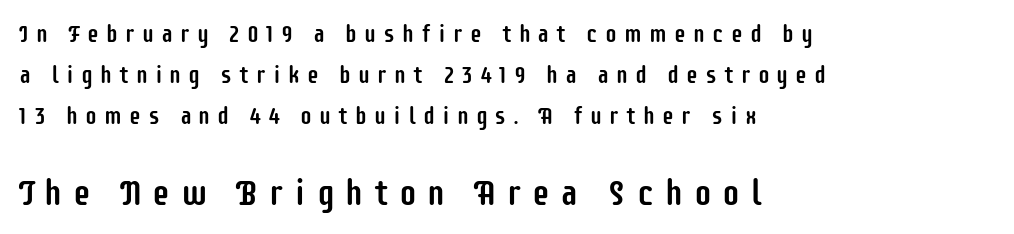
The image shows 36 px condensed sans-serif type, upright; set left-aligned, line spacing 1.71x, unusually wide letter spacing (+0.29 em), not underlined; the second (bottom) block is 1.5x larger; low stroke contrast and a large x-height.
